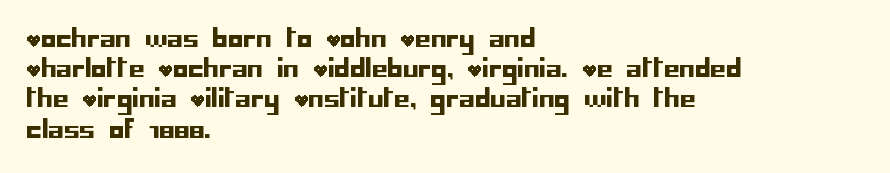
The image shows 25 px text type, upright; set left-aligned, line spacing 1.21x, normal letter spacing, not underlined.
